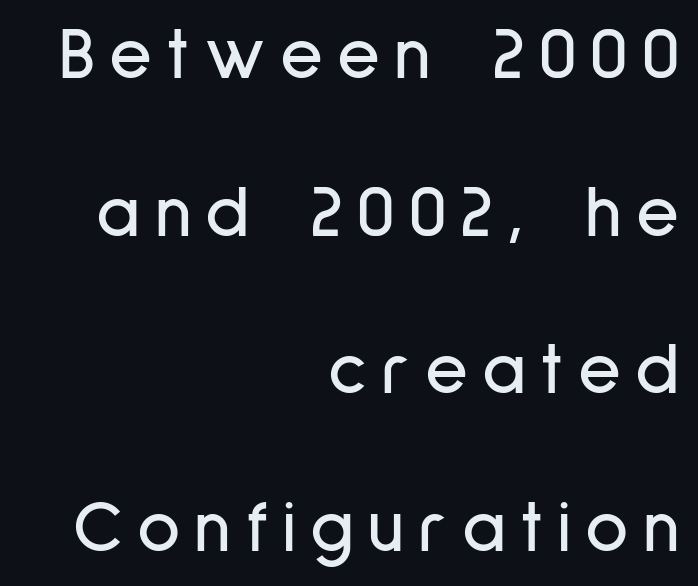
Q: Is the text italic (slanted)? A: No, it is upright.
Q: Is the typeface a serif or a sans-serif typeface? A: Sans-serif.
Q: Is the text underlined? A: No.
Q: How is the paragraph aligned? A: Right-aligned.
Q: Is the spacing between lines tight, normal or loose? A: Loose.
Q: Width (condensed, normal, or wide)? A: Condensed.
Q: Stroke contrast? A: Low.
Q: x-height? A: Medium.
Q: Monospaced? A: No.
